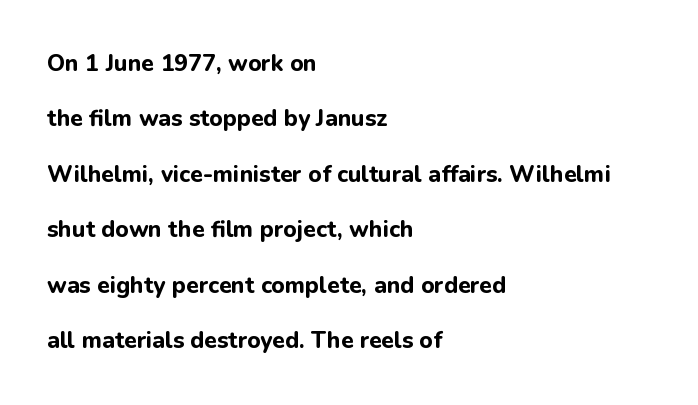
Here the glyphs are tracked normally, forming tight word shapes. Summary of vertical rhythm: relaxed, with wide interline spacing. The lines in this sample share a left origin and differ only in where they stop. Every character sits straight up, as roman type does. You'd pick this weight for a headline — it's a proper bold.
